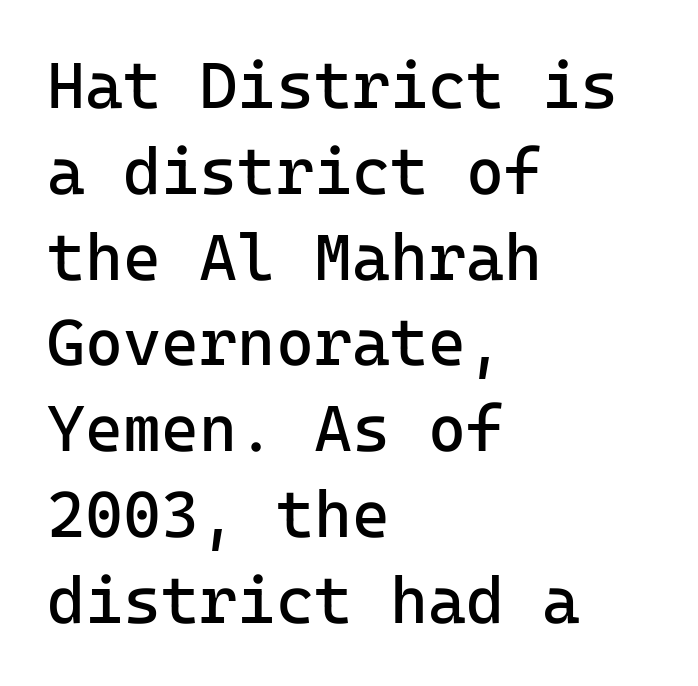
The image shows 65 px regular-weight sans-serif type, upright, monospaced; set left-aligned, normal line spacing (1.32x), normal letter spacing, not underlined; low stroke contrast and a medium x-height.
